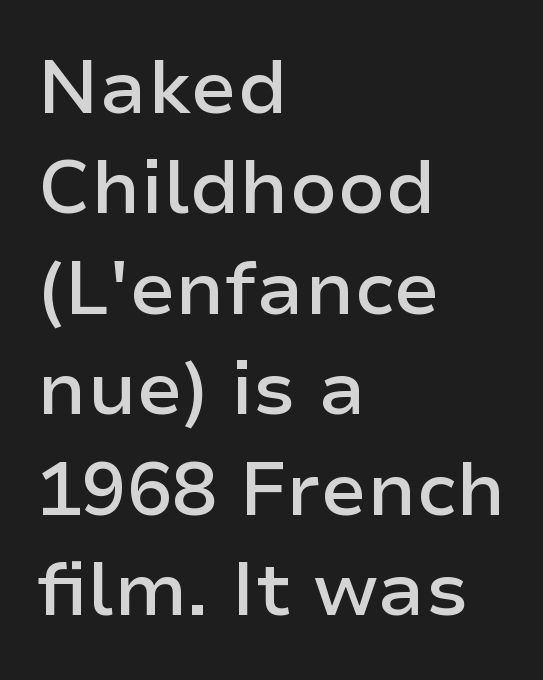
The image shows 75 px semibold sans-serif type, upright; set left-aligned, normal line spacing (1.34x), normal letter spacing, not underlined; low stroke contrast and a medium x-height.
